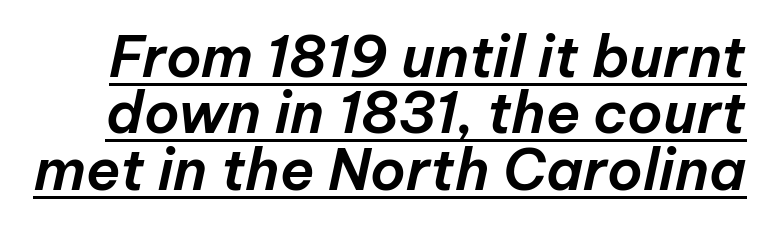
The image shows 57 px text type, italic (leaning right); set tight line spacing (0.99x), normal letter spacing, underlined; low stroke contrast and a medium x-height.
